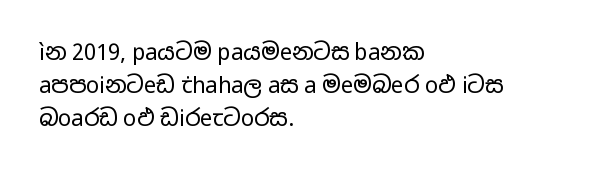
Descender tails drop into unmarked territory. Vertically, the passage feels balanced, rows spaced as you'd expect. The typesetter chose a ragged-right arrangement here. The typography opts for an upright posture over an oblique one. The rendering keeps characters at their native spacing. Stroke mass is kept to a normal reading level or below.
